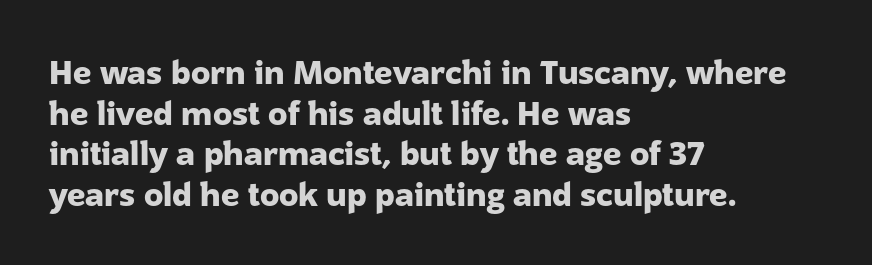
Q: Is the text bold? A: Yes.
Q: Is the text italic (slanted)? A: No, it is upright.
Q: Is the typeface a serif or a sans-serif typeface? A: Sans-serif.
Q: Is the text underlined? A: No.
Q: How is the paragraph aligned? A: Left-aligned.
Q: Is the spacing between letters normal or unusually wide? A: Normal.
Q: Is the spacing between lines tight, normal or loose? A: Normal.
Q: Width (condensed, normal, or wide)? A: Normal.
Q: Stroke contrast? A: Low.
Q: x-height? A: Medium.
Q: Monospaced? A: No.
